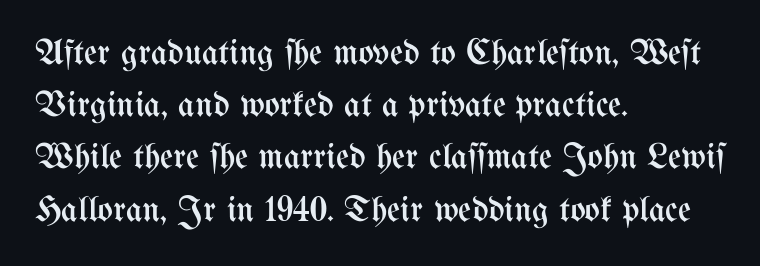
Baseline-to-baseline distance is the conventional proportion of letter height. The line texture is even and compact thanks to regular tracking. These glyphs show unthickened strokes, regular width or finer. The typography opts for an upright posture over an oblique one. These lines are rendered in a variable-pitch font. Underline: absent.
